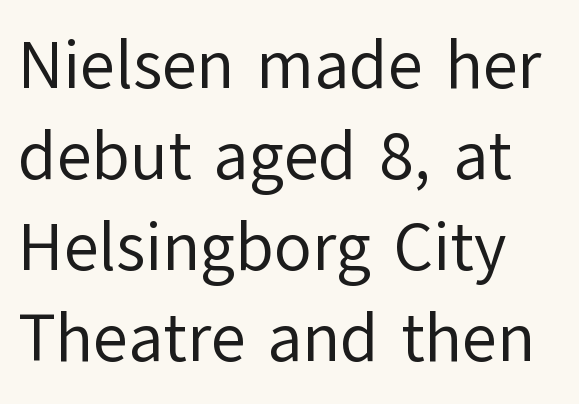
A roman cut, with each character standing at attention. Layout note: lines flush left. Words float on clear page, feet unadorned. Is this a fixed-width face? No — the glyphs have proportional, varying widths. This rendering leaves character spacing at its baseline value. The line-height multiplier appears to be the usual default.
